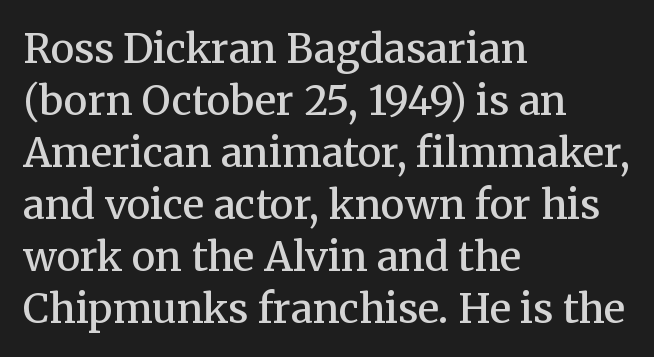
{"serif": "yes", "italic": "no", "bold": "semi", "weight": "semibold", "width": "normal", "stroke_contrast": "medium", "x_height": "medium", "monospaced": "no", "underline": "no", "align": "left", "line_spacing": "normal", "line_spacing_ratio": 1.3, "letter_spacing": "normal", "letter_spacing_em": 0.0, "glyph_px": 40}
